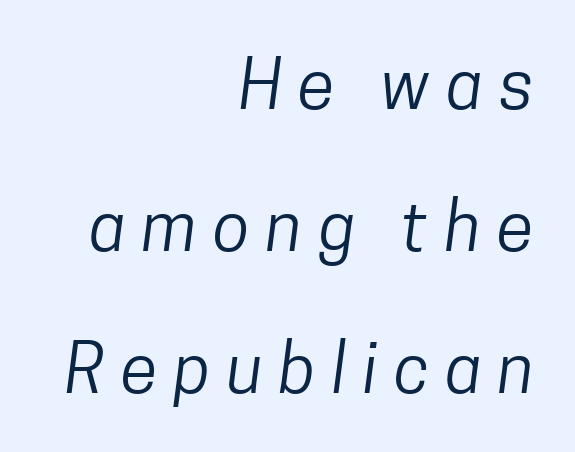
Q: Is the text bold? A: No.
Q: Is the typeface a serif or a sans-serif typeface? A: Sans-serif.
Q: Is the text underlined? A: No.
Q: How is the paragraph aligned? A: Right-aligned.
Q: Is the spacing between letters normal or unusually wide? A: Unusually wide.
Q: Is the spacing between lines tight, normal or loose? A: Loose.
Q: Width (condensed, normal, or wide)? A: Condensed.
Q: Stroke contrast? A: Low.
Q: x-height? A: Medium.
Q: Monospaced? A: No.
